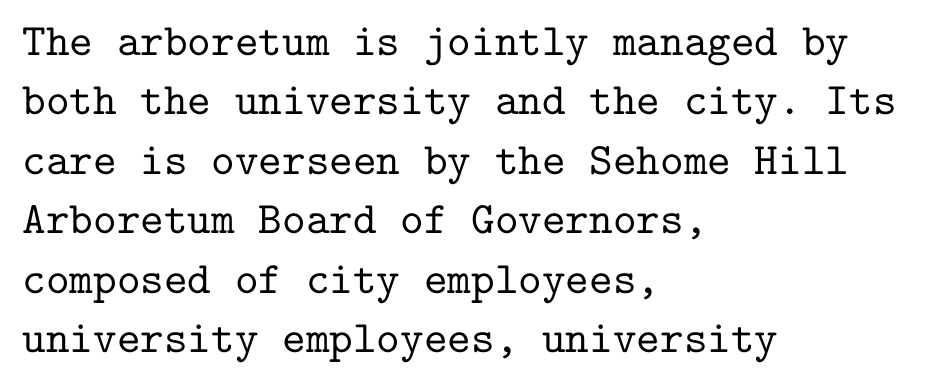
Notice how the stems are strictly vertical — no italics here. The gap between lines stays unmarked. Note the uniform advance width — an 'i' takes as much space as an 'm'. Observe the ordinary spacing: letters are neighbours, not strangers. This is serif lettering, the kind often seen in printed books. Students, observe: this is what conventionally led text looks like.
